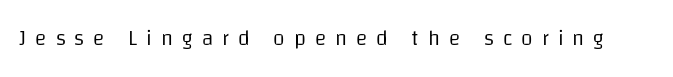
Q: Is the text bold? A: No.
Q: Is the text italic (slanted)? A: No, it is upright.
Q: Is the text underlined? A: No.
Q: Is the spacing between letters normal or unusually wide? A: Unusually wide.
